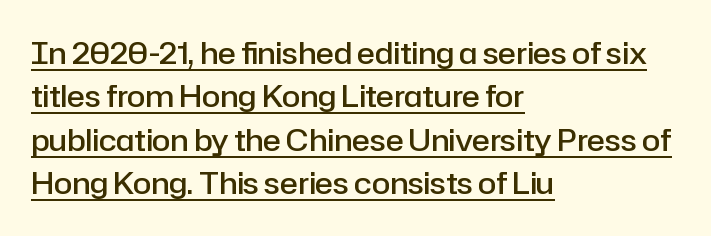
Q: Is the text bold? A: Semi-bold.
Q: Is the text italic (slanted)? A: No, it is upright.
Q: Is the typeface a serif or a sans-serif typeface? A: Sans-serif.
Q: Is the text underlined? A: Yes.
Q: How is the paragraph aligned? A: Left-aligned.
Q: Is the spacing between letters normal or unusually wide? A: Normal.
Q: Is the spacing between lines tight, normal or loose? A: Normal.
Q: Width (condensed, normal, or wide)? A: Normal.
Q: Stroke contrast? A: Low.
Q: x-height? A: Medium.
Q: Monospaced? A: No.
